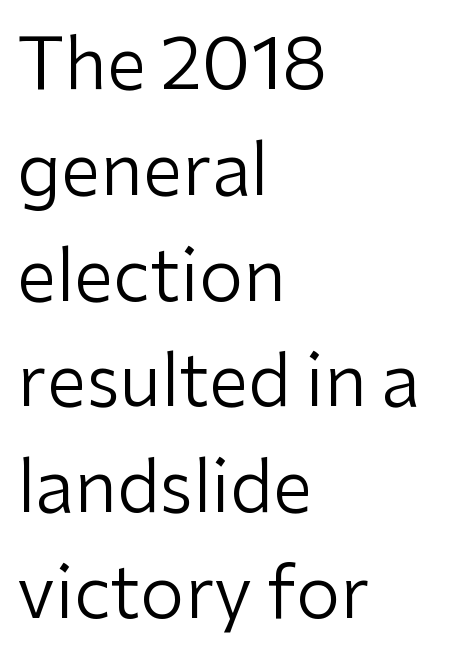
{"serif": "no", "italic": "no", "bold": "no", "weight": "regular", "width": "normal", "stroke_contrast": "low", "x_height": "medium", "monospaced": "no", "underline": "no", "align": "left", "line_spacing": "normal", "line_spacing_ratio": 1.49, "letter_spacing": "normal", "letter_spacing_em": 0.0, "glyph_px": 71}
